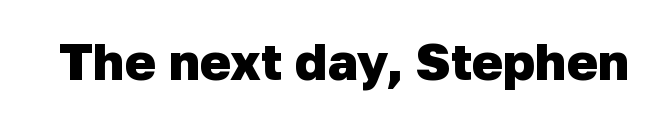
The image shows 52 px heavy sans-serif type; set normal letter spacing, not underlined; low stroke contrast and a medium x-height.
